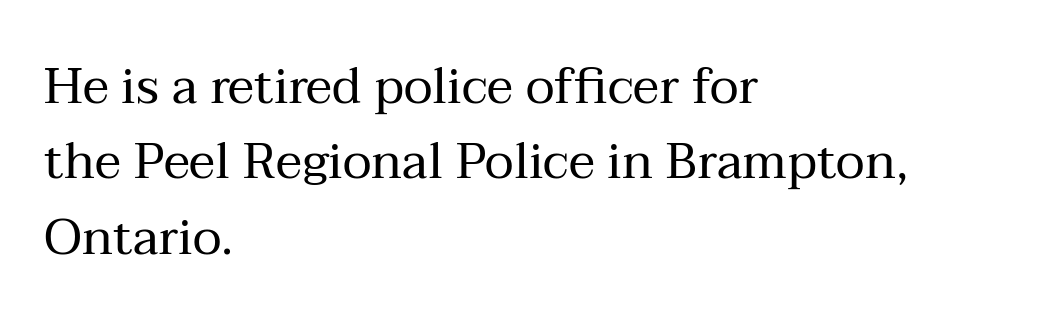
Q: Is the text bold? A: No.
Q: Is the text italic (slanted)? A: No, it is upright.
Q: Is the typeface a serif or a sans-serif typeface? A: Serif.
Q: Is the text underlined? A: No.
Q: How is the paragraph aligned? A: Left-aligned.
Q: Is the spacing between letters normal or unusually wide? A: Normal.
Q: Is the spacing between lines tight, normal or loose? A: Normal.
Q: Width (condensed, normal, or wide)? A: Normal.
Q: Stroke contrast? A: Medium.
Q: x-height? A: Medium.
Q: Monospaced? A: No.
